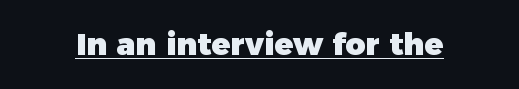
{"serif": "no", "bold": "yes", "weight": "heavy", "width": "normal", "x_height": "medium", "monospaced": "no", "underline": "yes", "letter_spacing": "normal", "letter_spacing_em": 0.0, "glyph_px": 31}
